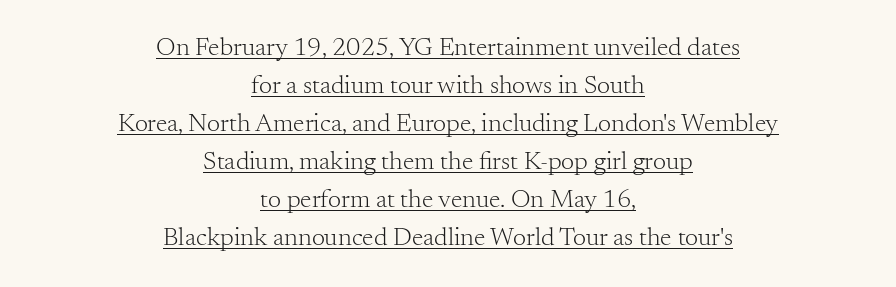
{"italic": "no", "bold": "no", "underline": "yes", "align": "center", "line_spacing": "normal", "line_spacing_ratio": 1.46, "letter_spacing": "normal", "letter_spacing_em": 0.0, "glyph_px": 26}
